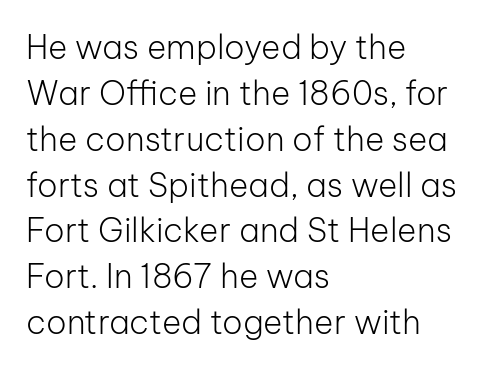
{"serif": "no", "italic": "no", "bold": "no", "weight": "light", "width": "normal", "stroke_contrast": "low", "x_height": "medium", "monospaced": "no", "underline": "no", "align": "left", "line_spacing": "normal", "line_spacing_ratio": 1.39, "letter_spacing": "normal", "letter_spacing_em": 0.0, "glyph_px": 33}
